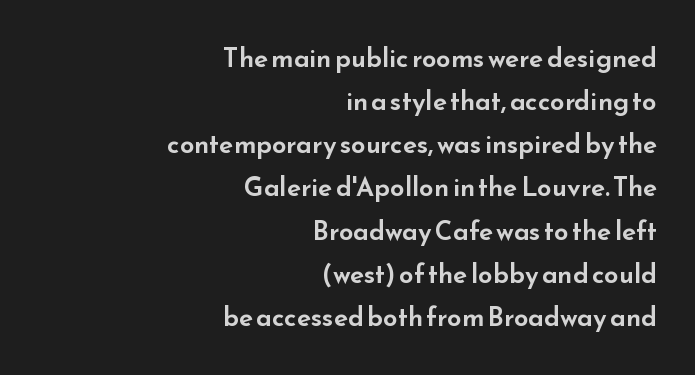
{"italic": "no", "underline": "no", "align": "right", "line_spacing": "normal", "line_spacing_ratio": 1.66, "letter_spacing": "normal", "letter_spacing_em": 0.0, "glyph_px": 26}
